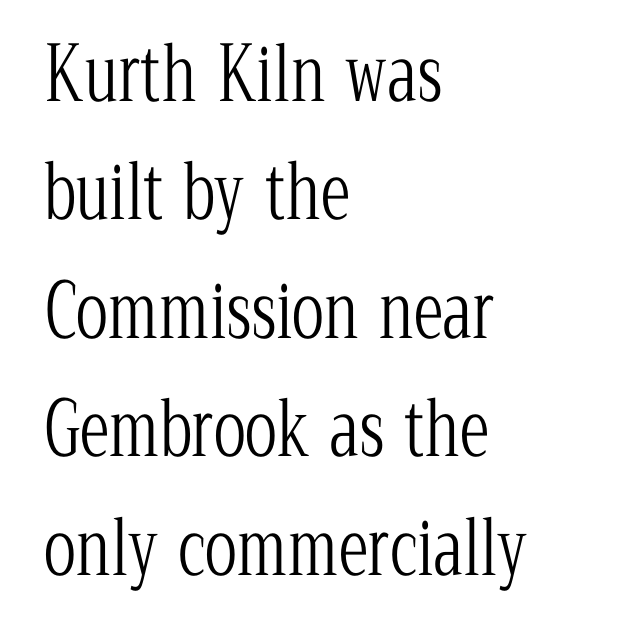
{"serif": "yes", "italic": "no", "bold": "no", "weight": "light", "width": "condensed", "stroke_contrast": "low", "x_height": "medium", "monospaced": "no", "underline": "no", "align": "left", "line_spacing": "normal", "line_spacing_ratio": 1.58, "letter_spacing": "normal", "letter_spacing_em": 0.0, "glyph_px": 75}
